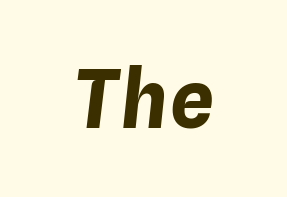
The image shows 80 px bold type, italic (leaning right), monospaced; set normal letter spacing, not underlined; low stroke contrast and a medium x-height.
